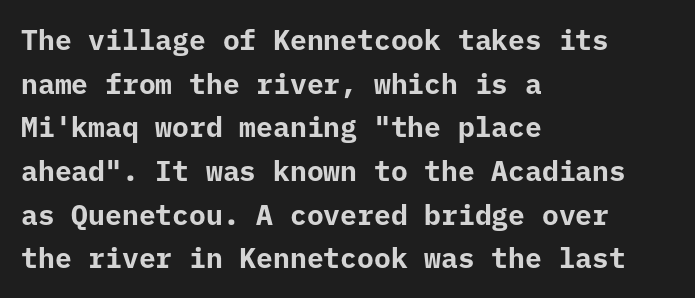
The image shows 28 px bold sans-serif type, upright, monospaced; set left-aligned, normal line spacing (1.56x), normal letter spacing, not underlined; low stroke contrast and a medium x-height.
